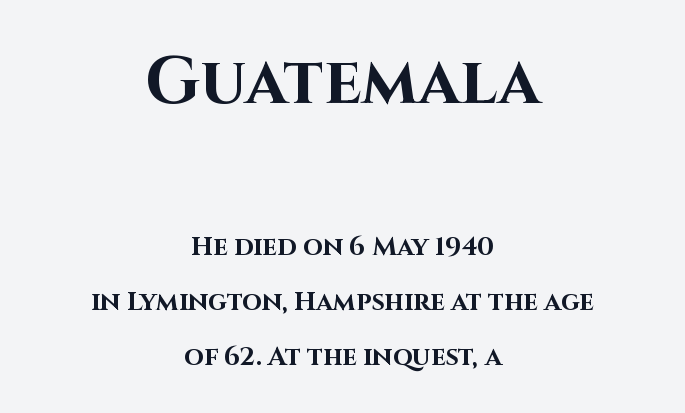
{"serif": "no", "italic": "no", "bold": "yes", "weight": "bold", "width": "normal", "stroke_contrast": "high", "x_height": "large", "monospaced": "no", "underline": "no", "align": "center", "line_spacing": "loose", "line_spacing_ratio": 2.1, "letter_spacing": "normal", "letter_spacing_em": 0.0, "larger_block": "first", "size_ratio": 2.54, "glyph_px": 66}
